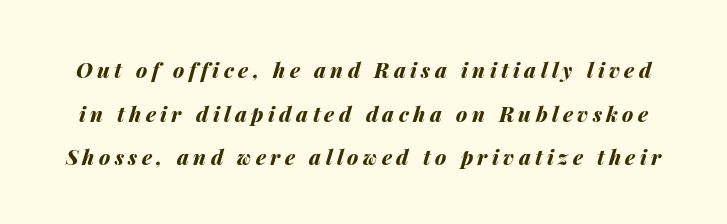
Inter-character spacing is expanded well beyond the font's built-in metrics. The lettering tilts uniformly, giving the passage an italic look. Weight check: bold — yes, fully. Leading is clearly above the norm, producing a sparse column. The area under the type is left untouched.
